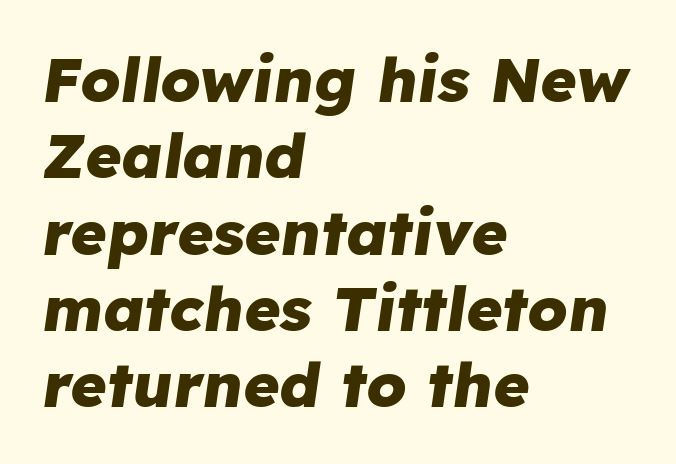
Q: Is the text bold? A: Yes.
Q: Is the text italic (slanted)? A: Yes, it leans right by about 8 degrees.
Q: Is the text underlined? A: No.
Q: How is the paragraph aligned? A: Left-aligned.
Q: Is the spacing between letters normal or unusually wide? A: Normal.
Q: Width (condensed, normal, or wide)? A: Normal.
Q: Stroke contrast? A: Low.
Q: x-height? A: Medium.
Q: Monospaced? A: No.
